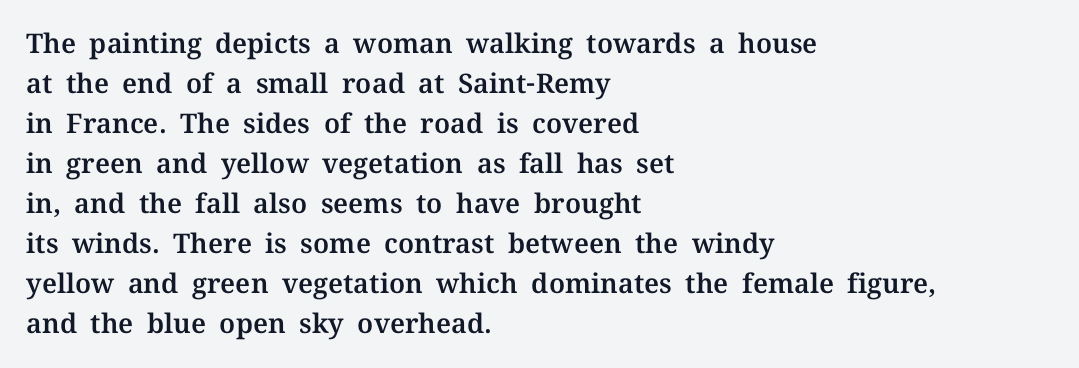
The image shows 27 px text type, upright; set left-aligned, normal line spacing (1.48x), normal letter spacing, not underlined.
